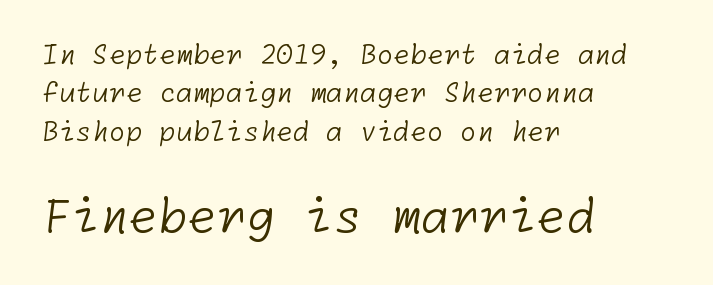
{"serif": "no", "bold": "no", "weight": "light", "width": "normal", "stroke_contrast": "low", "x_height": "medium", "underline": "no", "align": "left", "line_spacing": "normal", "line_spacing_ratio": 1.42, "letter_spacing": "normal", "letter_spacing_em": 0.0, "larger_block": "second", "size_ratio": 1.74, "glyph_px": 47}
